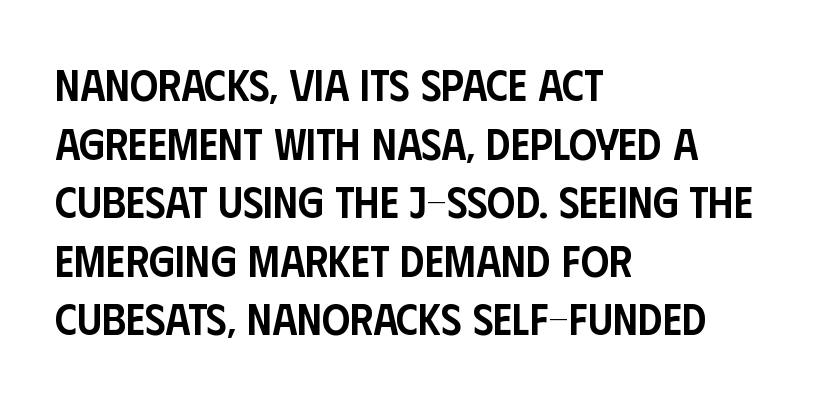
Q: Is the text bold? A: Semi-bold.
Q: Is the text italic (slanted)? A: No, it is upright.
Q: Is the typeface a serif or a sans-serif typeface? A: Sans-serif.
Q: Is the text underlined? A: No.
Q: How is the paragraph aligned? A: Left-aligned.
Q: Is the spacing between letters normal or unusually wide? A: Normal.
Q: Is the spacing between lines tight, normal or loose? A: Normal.
Q: Width (condensed, normal, or wide)? A: Condensed.
Q: Stroke contrast? A: Low.
Q: x-height? A: Large.
Q: Monospaced? A: No.
